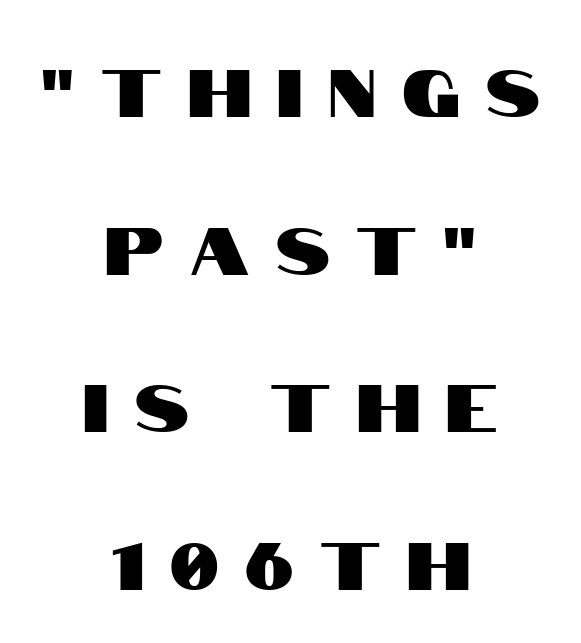
The image shows 66 px condensed sans-serif type, upright; set centered, loose line spacing (2.39x), unusually wide letter spacing (+0.4 em), not underlined; high stroke contrast and a large x-height.
